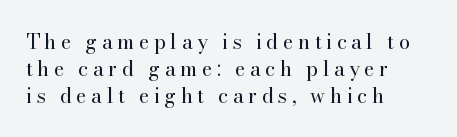
The image shows 20 px text type, upright; set left-aligned, normal line spacing (1.34x), unusually wide letter spacing (+0.23 em), not underlined.
